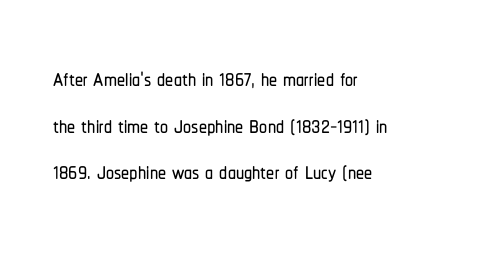
Q: Is the text italic (slanted)? A: No, it is upright.
Q: Is the typeface a serif or a sans-serif typeface? A: Sans-serif.
Q: Is the text underlined? A: No.
Q: How is the paragraph aligned? A: Left-aligned.
Q: Is the spacing between letters normal or unusually wide? A: Normal.
Q: Is the spacing between lines tight, normal or loose? A: Normal.
Q: Width (condensed, normal, or wide)? A: Condensed.
Q: Stroke contrast? A: Low.
Q: x-height? A: Medium.
Q: Monospaced? A: No.
